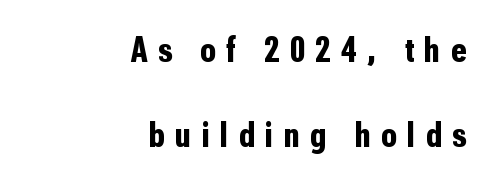
Q: Is the text bold? A: Yes.
Q: Is the text italic (slanted)? A: No, it is upright.
Q: Is the typeface a serif or a sans-serif typeface? A: Sans-serif.
Q: Is the text underlined? A: No.
Q: How is the paragraph aligned? A: Right-aligned.
Q: Is the spacing between letters normal or unusually wide? A: Unusually wide.
Q: Is the spacing between lines tight, normal or loose? A: Loose.
Q: Width (condensed, normal, or wide)? A: Condensed.
Q: Stroke contrast? A: Low.
Q: x-height? A: Medium.
Q: Monospaced? A: No.
